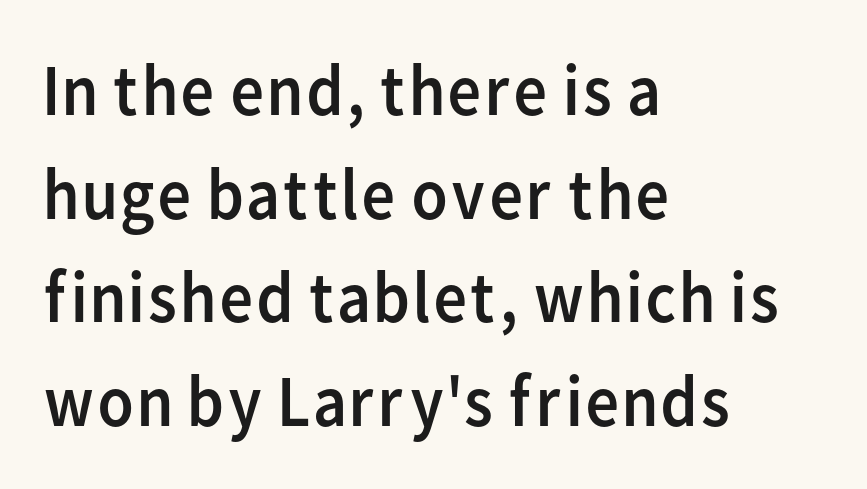
Q: Is the text bold? A: No.
Q: Is the text italic (slanted)? A: No, it is upright.
Q: Is the typeface a serif or a sans-serif typeface? A: Sans-serif.
Q: Is the text underlined? A: No.
Q: How is the paragraph aligned? A: Left-aligned.
Q: Is the spacing between letters normal or unusually wide? A: Normal.
Q: Is the spacing between lines tight, normal or loose? A: Normal.
Q: Width (condensed, normal, or wide)? A: Normal.
Q: Stroke contrast? A: Low.
Q: x-height? A: Medium.
Q: Monospaced? A: No.
